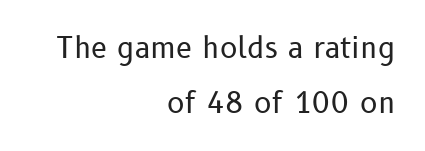
{"serif": "no", "italic": "no", "bold": "no", "weight": "regular", "width": "normal", "stroke_contrast": "low", "x_height": "medium", "monospaced": "no", "underline": "no", "align": "right", "line_spacing_ratio": 1.88, "letter_spacing": "normal", "letter_spacing_em": 0.0, "glyph_px": 29}
